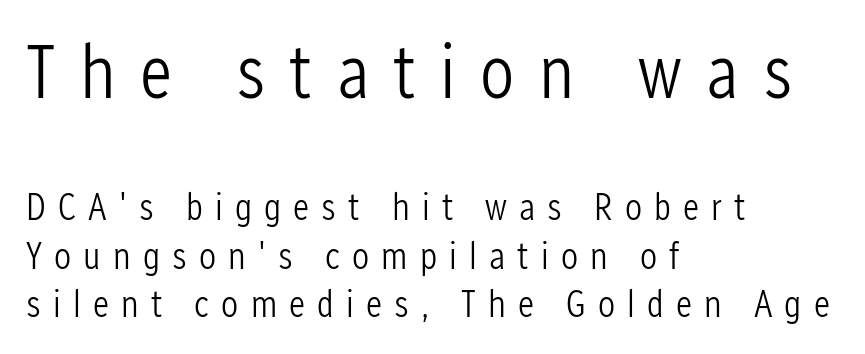
Q: Is the text bold? A: No.
Q: Is the text italic (slanted)? A: No, it is upright.
Q: Is the typeface a serif or a sans-serif typeface? A: Sans-serif.
Q: Is the text underlined? A: No.
Q: How is the paragraph aligned? A: Left-aligned.
Q: Is the spacing between letters normal or unusually wide? A: Unusually wide.
Q: Is the spacing between lines tight, normal or loose? A: Normal.
Q: Which block of text is set in a larger size, the first (top) or the second (bottom)? A: The first (top) one.
Q: Width (condensed, normal, or wide)? A: Condensed.
Q: Stroke contrast? A: Low.
Q: x-height? A: Medium.
Q: Monospaced? A: No.
